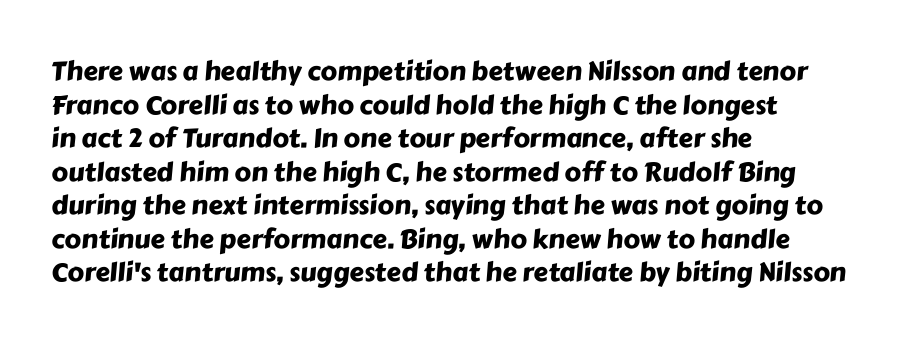
Q: Is the text underlined? A: No.
Q: How is the paragraph aligned? A: Left-aligned.
Q: Is the spacing between letters normal or unusually wide? A: Normal.
Q: Is the spacing between lines tight, normal or loose? A: Normal.
